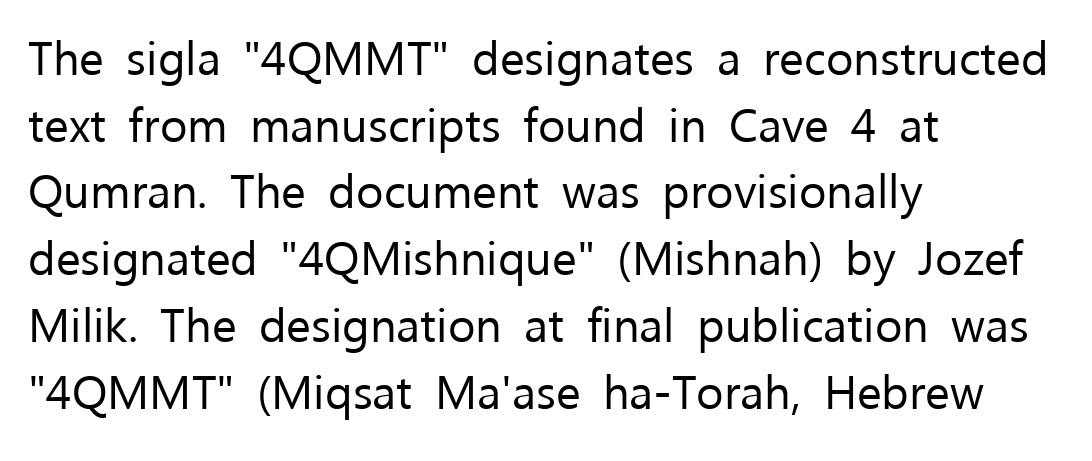
A quiet, ordinary-to-light weight characterises the typeface. Compared with a centered layout, this one pins lines to the left instead. Every stem runs plumb, perpendicular to the baseline. Only glyphs here, with clear space below each row. Are there feet on the stems? There aren't — it's a sans. Line spacing here is normal.
